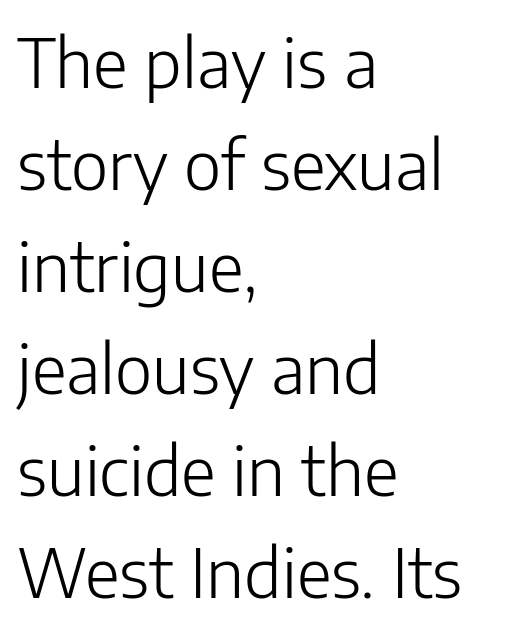
{"serif": "no", "italic": "no", "bold": "no", "weight": "light", "width": "normal", "stroke_contrast": "low", "x_height": "medium", "monospaced": "no", "underline": "no", "align": "left", "line_spacing": "normal", "line_spacing_ratio": 1.5, "letter_spacing": "normal", "letter_spacing_em": 0.0, "glyph_px": 68}
